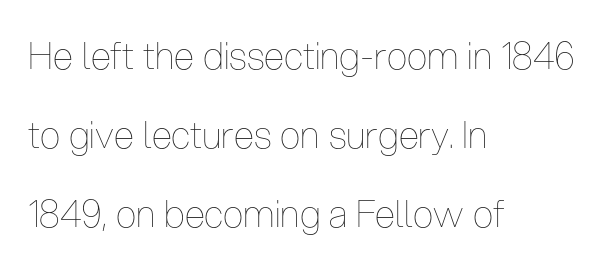
{"italic": "no", "bold": "no", "weight": "thin", "width": "condensed", "stroke_contrast": "low", "x_height": "medium", "monospaced": "no", "underline": "no", "align": "left", "line_spacing": "loose", "line_spacing_ratio": 2.13, "letter_spacing": "normal", "letter_spacing_em": 0.0, "glyph_px": 37}
